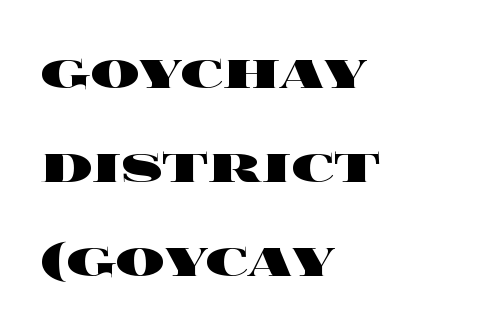
You can tell it's not italic because the verticals are truly vertical. The tracking reads as untouched default to a designer's eye. Rows of type keep a routine distance in the vertical direction. The passage is arranged the way most books set body copy — flush left. Only glyphs here, with clear space below each row. The letters advance in unequal steps, a hallmark of proportional type.
